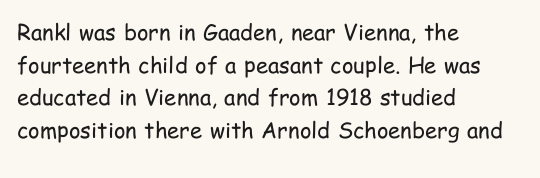
The image shows 22 px text type, upright; set left-aligned, normal line spacing (1.48x), normal letter spacing, not underlined.
